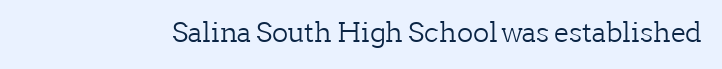
Has an underline been added? It has not. The type is set solid horizontally, with unmodified tracking. The characters are drawn with everyday or finer stroke widths. Every character sits straight up, as roman type does.
